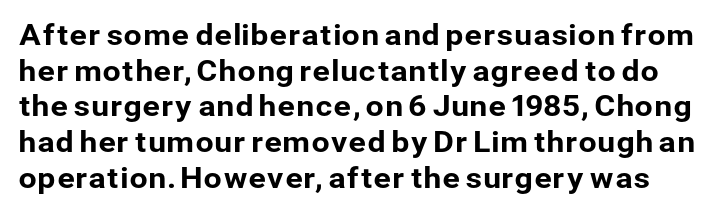
Descenders are the only things crossing below the line. Nope, no serifs anywhere on these letters. Every character sits straight up, as roman type does. The rendering uses natural spacing where letterforms have individual widths.
